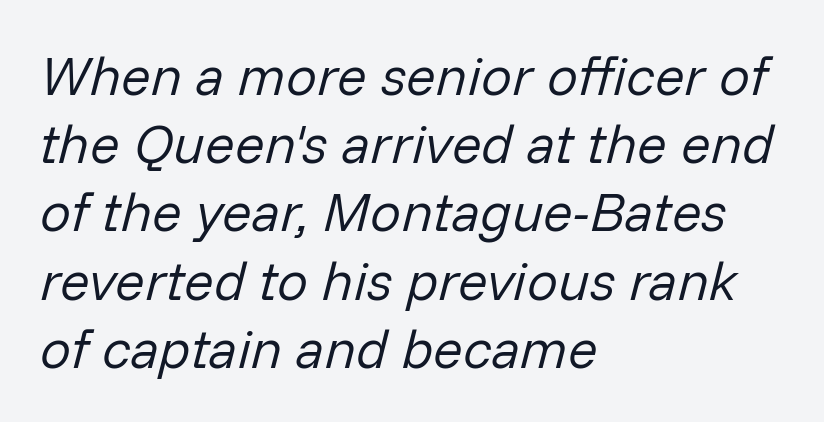
The image shows 55 px regular-weight type, italic (leaning right); set left-aligned, line spacing 1.24x, normal letter spacing, not underlined; low stroke contrast and a medium x-height.
